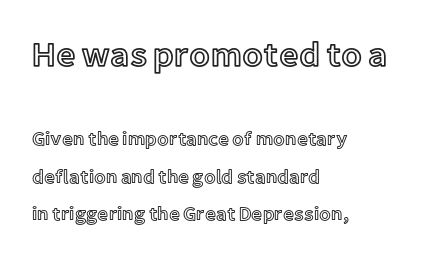
The image shows 34 px text type, upright; set left-aligned, loose line spacing (1.97x), normal letter spacing, not underlined; the first (top) block is 1.79x larger; a medium x-height.
